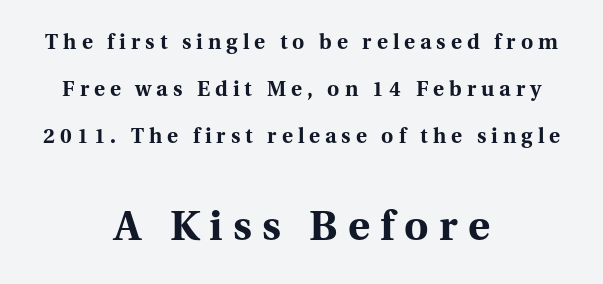
Q: Is the text bold? A: Yes.
Q: Is the text italic (slanted)? A: No, it is upright.
Q: Is the typeface a serif or a sans-serif typeface? A: Serif.
Q: Is the text underlined? A: No.
Q: How is the paragraph aligned? A: Centered.
Q: Is the spacing between letters normal or unusually wide? A: Unusually wide.
Q: Is the spacing between lines tight, normal or loose? A: Loose.
Q: Which block of text is set in a larger size, the first (top) or the second (bottom)? A: The second (bottom) one.
Q: Width (condensed, normal, or wide)? A: Normal.
Q: Stroke contrast? A: Medium.
Q: x-height? A: Medium.
Q: Monospaced? A: No.
